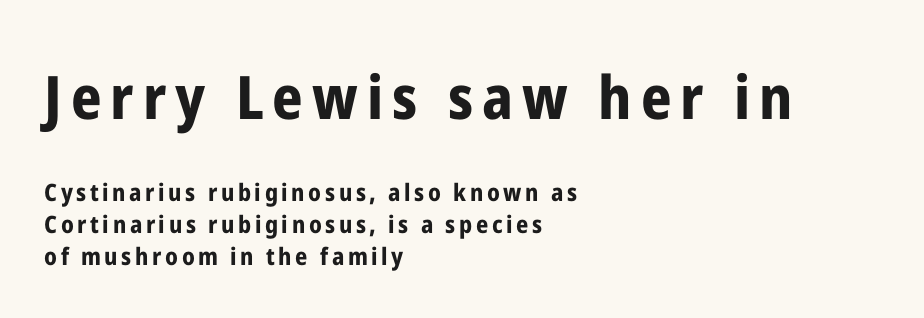
Q: Is the text bold? A: Yes.
Q: Is the text italic (slanted)? A: No, it is upright.
Q: Is the typeface a serif or a sans-serif typeface? A: Sans-serif.
Q: Is the text underlined? A: No.
Q: How is the paragraph aligned? A: Left-aligned.
Q: Is the spacing between lines tight, normal or loose? A: Normal.
Q: Which block of text is set in a larger size, the first (top) or the second (bottom)? A: The first (top) one.
Q: Width (condensed, normal, or wide)? A: Condensed.
Q: Stroke contrast? A: Low.
Q: x-height? A: Medium.
Q: Monospaced? A: No.
